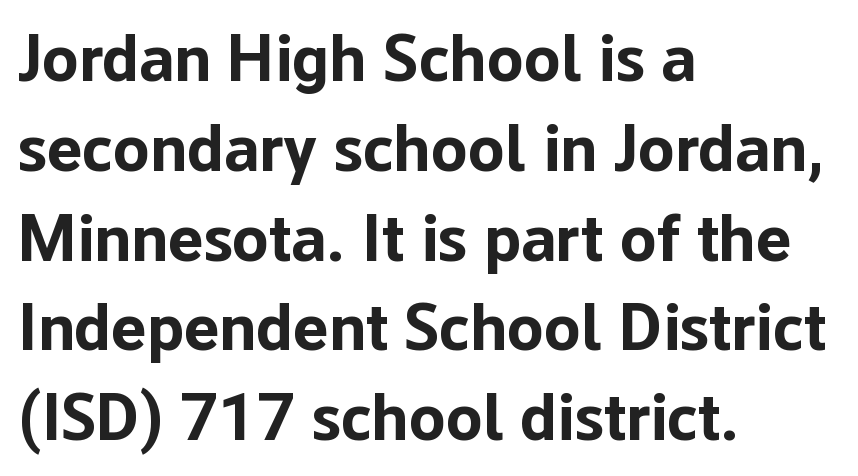
The image shows 67 px bold sans-serif type, upright; set left-aligned, normal line spacing (1.34x), normal letter spacing, not underlined; low stroke contrast and a medium x-height.
